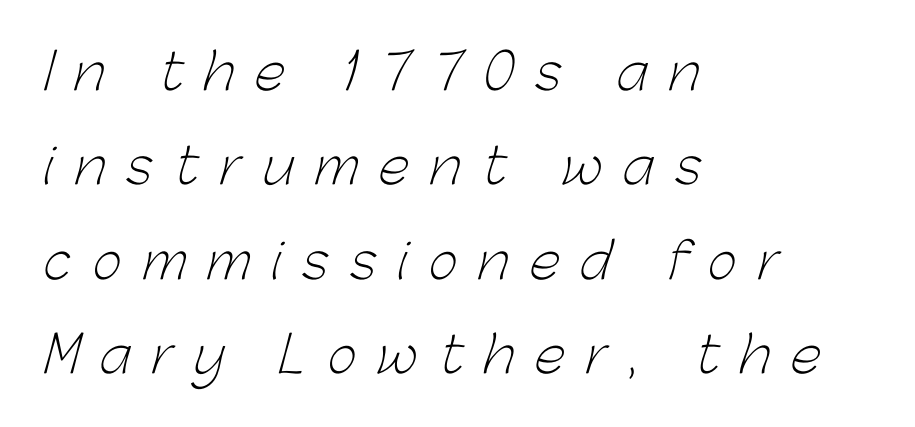
{"serif": "no", "bold": "no", "weight": "light", "width": "normal", "stroke_contrast": "low", "x_height": "medium", "monospaced": "no", "underline": "no", "align": "left", "line_spacing_ratio": 1.89, "letter_spacing": "wide", "letter_spacing_em": 0.42, "glyph_px": 50}
